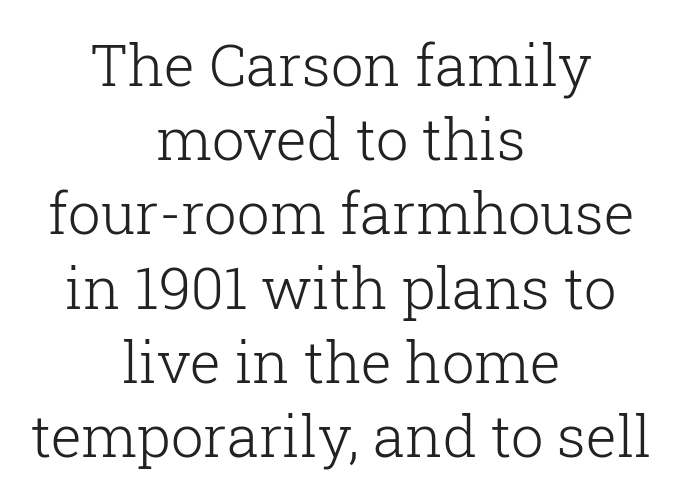
{"serif": "yes", "italic": "no", "bold": "no", "weight": "light", "width": "normal", "stroke_contrast": "low", "x_height": "medium", "monospaced": "no", "underline": "no", "align": "center", "line_spacing": "normal", "line_spacing_ratio": 1.28, "letter_spacing": "normal", "letter_spacing_em": 0.0, "glyph_px": 58}
